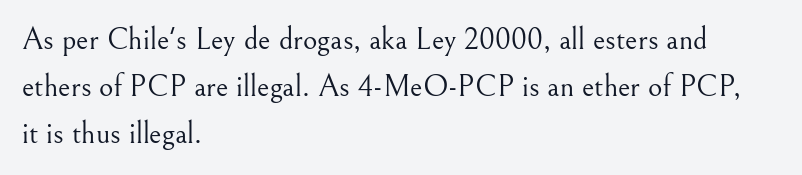
The image shows 31 px light serif type, upright; set left-aligned, normal line spacing (1.52x), normal letter spacing, not underlined; medium stroke contrast and a small x-height.
